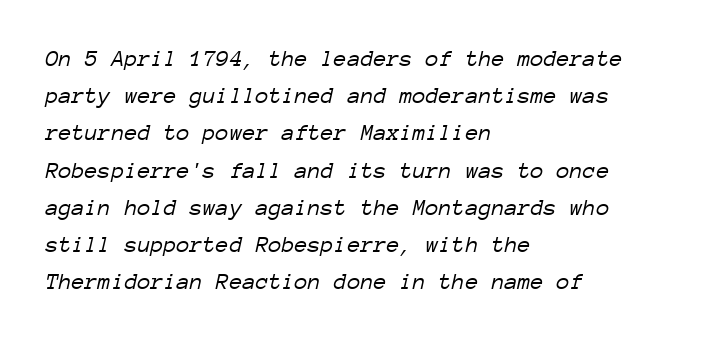
Any mark beneath the type? The region is blank. Glyph-to-glyph distance matches everyday printed text. Would a proofreader flag this as italicized? Yes. In CSS terms this would be text-align: left. Vertical spacing — default.
